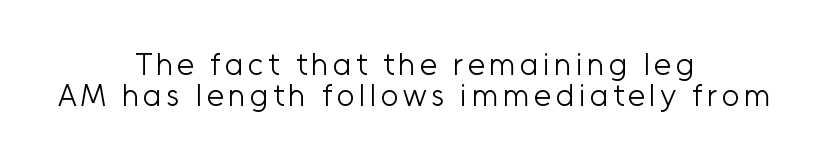
The image shows 31 px light sans-serif type, upright; set centered, tight line spacing (1.01x), not underlined; low stroke contrast and a medium x-height.
